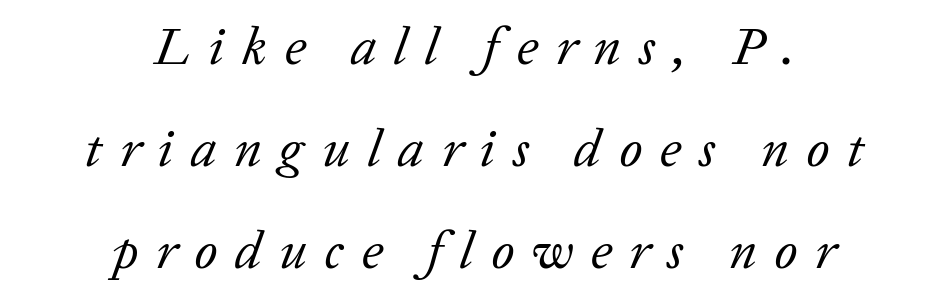
Q: Is the text bold? A: No.
Q: Is the text italic (slanted)? A: Yes, it leans right by about 20 degrees.
Q: Is the typeface a serif or a sans-serif typeface? A: Serif.
Q: Is the text underlined? A: No.
Q: How is the paragraph aligned? A: Centered.
Q: Is the spacing between letters normal or unusually wide? A: Unusually wide.
Q: Is the spacing between lines tight, normal or loose? A: Loose.
Q: Width (condensed, normal, or wide)? A: Normal.
Q: Stroke contrast? A: Low.
Q: x-height? A: Medium.
Q: Monospaced? A: No.
